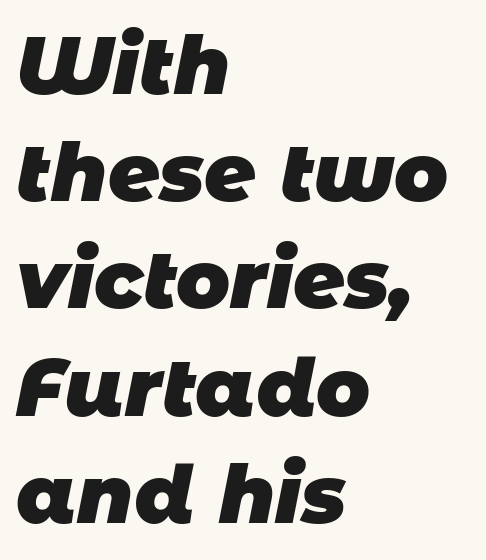
{"serif": "no", "bold": "yes", "weight": "heavy", "width": "normal", "stroke_contrast": "low", "x_height": "large", "monospaced": "no", "underline": "no", "align": "left", "line_spacing": "normal", "line_spacing_ratio": 1.34, "letter_spacing": "normal", "letter_spacing_em": 0.0, "glyph_px": 80}
